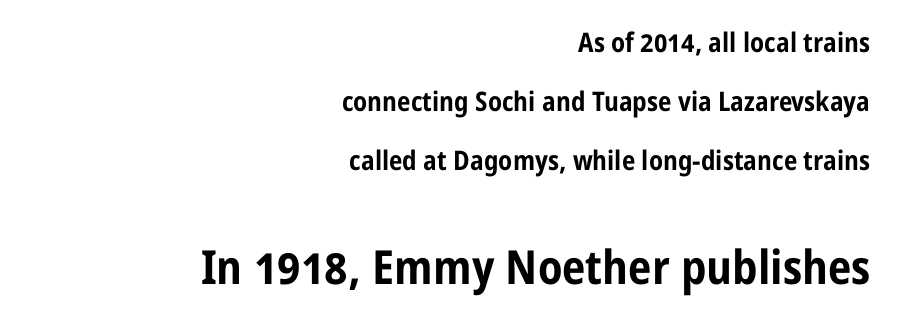
Q: Is the text bold? A: Yes.
Q: Is the text italic (slanted)? A: No, it is upright.
Q: Is the typeface a serif or a sans-serif typeface? A: Sans-serif.
Q: Is the text underlined? A: No.
Q: How is the paragraph aligned? A: Right-aligned.
Q: Is the spacing between letters normal or unusually wide? A: Normal.
Q: Is the spacing between lines tight, normal or loose? A: Loose.
Q: Which block of text is set in a larger size, the first (top) or the second (bottom)? A: The second (bottom) one.
Q: Width (condensed, normal, or wide)? A: Condensed.
Q: Stroke contrast? A: Low.
Q: x-height? A: Medium.
Q: Monospaced? A: No.
